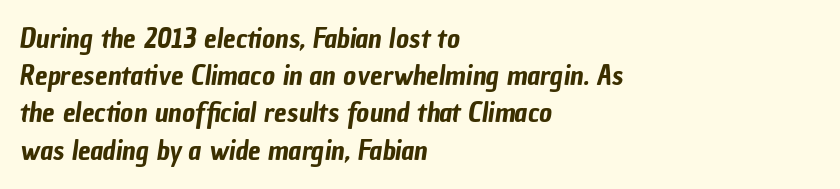
Q: Is the typeface a serif or a sans-serif typeface? A: Sans-serif.
Q: Is the text underlined? A: No.
Q: How is the paragraph aligned? A: Left-aligned.
Q: Is the spacing between letters normal or unusually wide? A: Normal.
Q: Is the spacing between lines tight, normal or loose? A: Normal.
Q: Width (condensed, normal, or wide)? A: Condensed.
Q: Stroke contrast? A: Low.
Q: x-height? A: Medium.
Q: Monospaced? A: No.
